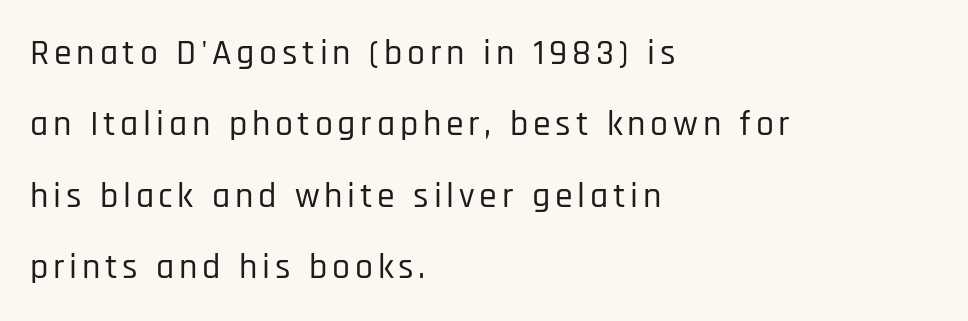
{"serif": "no", "italic": "no", "width": "condensed", "stroke_contrast": "low", "x_height": "large", "monospaced": "no", "underline": "no", "align": "left", "line_spacing": "loose", "line_spacing_ratio": 1.98, "glyph_px": 36}
